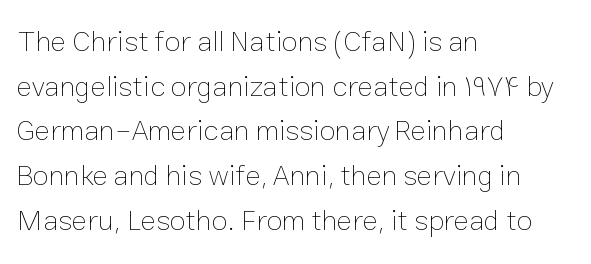
Q: Is the text bold? A: No.
Q: Is the text italic (slanted)? A: No, it is upright.
Q: Is the text underlined? A: No.
Q: How is the paragraph aligned? A: Left-aligned.
Q: Is the spacing between letters normal or unusually wide? A: Normal.
Q: Is the spacing between lines tight, normal or loose? A: Normal.
Q: Width (condensed, normal, or wide)? A: Normal.
Q: Stroke contrast? A: Low.
Q: x-height? A: Medium.
Q: Monospaced? A: No.
